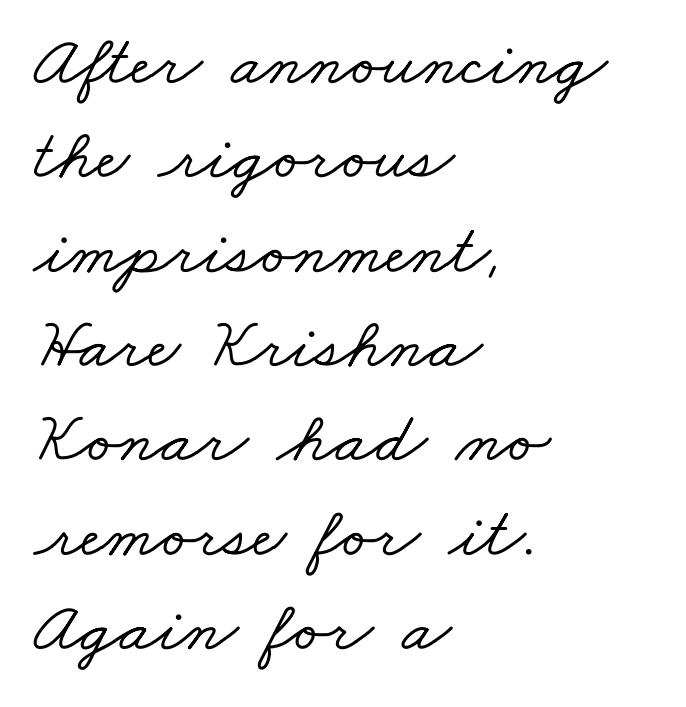
Q: Is the typeface a serif or a sans-serif typeface? A: Serif.
Q: Is the text underlined? A: No.
Q: How is the paragraph aligned? A: Left-aligned.
Q: Is the spacing between letters normal or unusually wide? A: Normal.
Q: Is the spacing between lines tight, normal or loose? A: Normal.
Q: Width (condensed, normal, or wide)? A: Wide.
Q: Stroke contrast? A: Low.
Q: x-height? A: Small.
Q: Monospaced? A: No.
